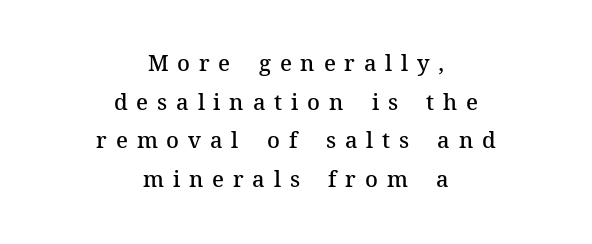
Q: Is the text bold? A: Semi-bold.
Q: Is the text italic (slanted)? A: No, it is upright.
Q: Is the text underlined? A: No.
Q: How is the paragraph aligned? A: Centered.
Q: Is the spacing between letters normal or unusually wide? A: Unusually wide.
